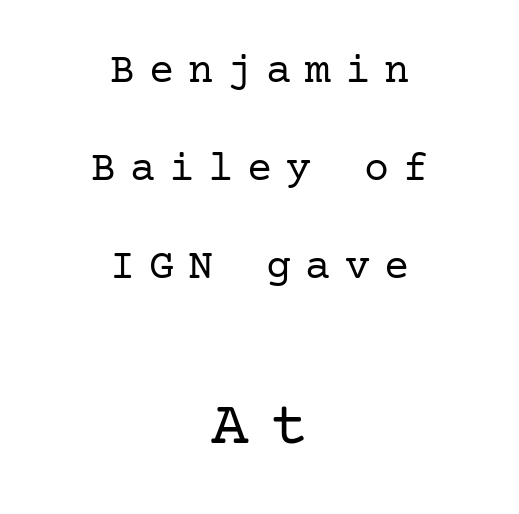
Does the type have serifs? Yes, each stem ends in a small foot. Does the leading feel generous? Absolutely, it's lavish. Students, note that the glyphs here are deliberately spaced far apart. The passage is arranged like a title page — every line centered. Caption: face not bold, strokes unweighted.
